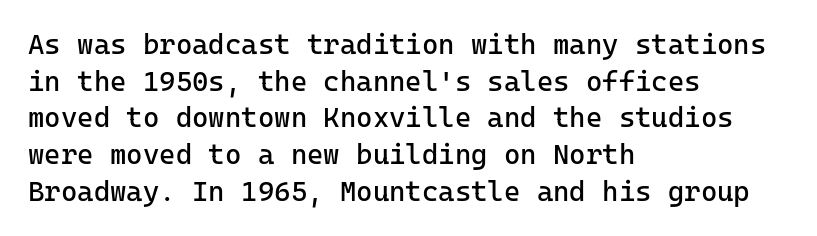
The passage shown is not underscored anywhere. Compared with typical body copy, the letter spacing here is the same. Leading: standard. Caption: face not bold, strokes unweighted.
